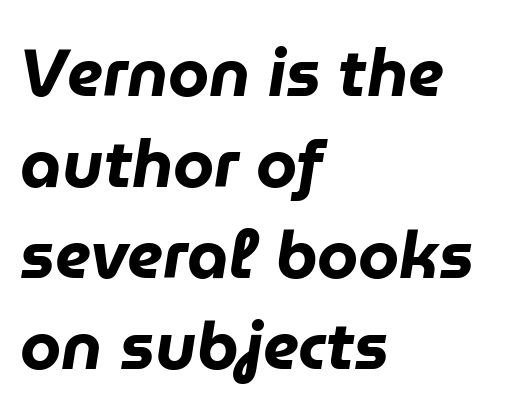
{"italic": "yes", "lean": "right", "slant_degrees": 9, "bold": "yes", "weight": "heavy", "width": "normal", "stroke_contrast": "low", "x_height": "medium", "monospaced": "no", "underline": "no", "align": "left", "line_spacing": "normal", "line_spacing_ratio": 1.38, "letter_spacing": "normal", "letter_spacing_em": 0.0, "glyph_px": 66}
